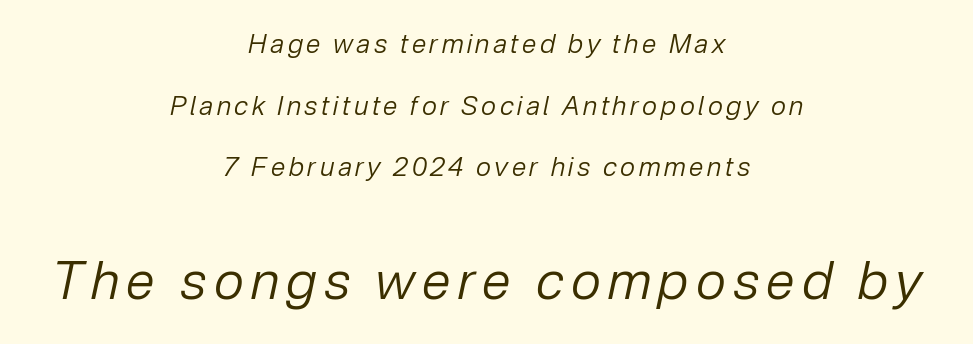
Honestly, there is no underline to notice here at all. The strokes are not fattened; the text isn't bold. The space between consecutive lines is lavish. A typesetter would call this proportional, since set widths differ per character. The rendering enlarges the type as you move from the upper chunk to the lower.
